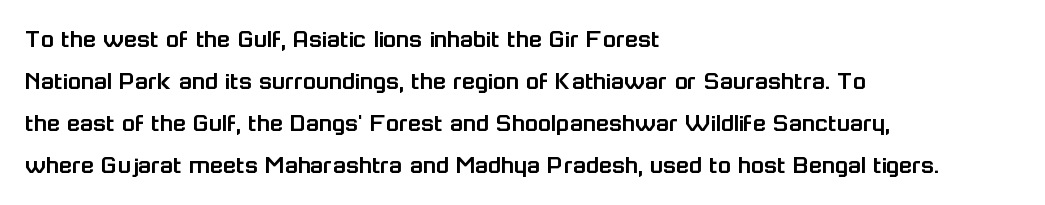
Quick note: underline off. The typesetter chose a ragged-right arrangement here. Posture: straight, roman, zero tilt. Leading: standard. Words appear dense and cohesive because spacing is normal.
